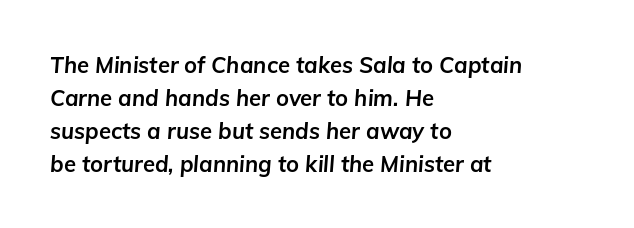
The image shows 22 px bold type, italic (leaning right); set left-aligned, normal line spacing (1.5x), normal letter spacing, not underlined.
